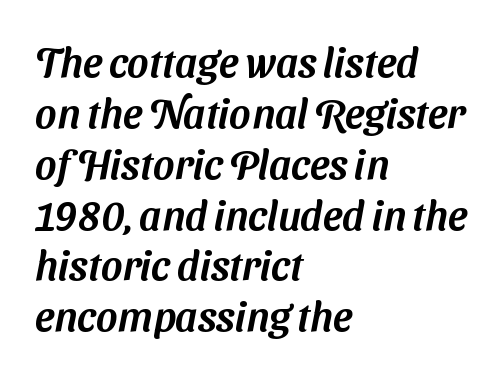
This sample is left-justified, so line endings fall wherever the words run out. Beneath every word, the page is bare. The rendering uses natural spacing where letterforms have individual widths. No extra tracking has been applied to these lines.
